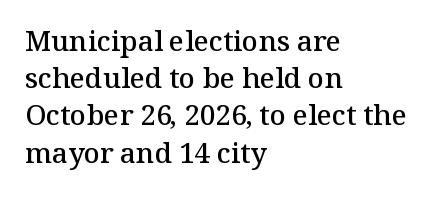
{"serif": "yes", "italic": "no", "bold": "semi", "weight": "semibold", "width": "normal", "stroke_contrast": "medium", "x_height": "medium", "monospaced": "no", "underline": "no", "align": "left", "line_spacing": "normal", "line_spacing_ratio": 1.33, "letter_spacing": "normal", "letter_spacing_em": 0.0, "glyph_px": 28}
